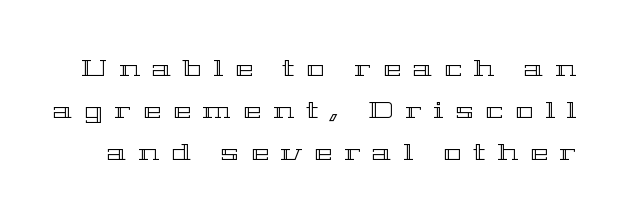
No italicization has been applied; the sample stays upright. Anything drawn beneath the words? Only blank space. Substantial extra tracking has been applied to these lines.
